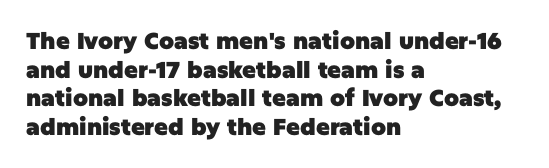
The image shows 23 px bold type, upright; set left-aligned, normal line spacing (1.25x), normal letter spacing, not underlined.
